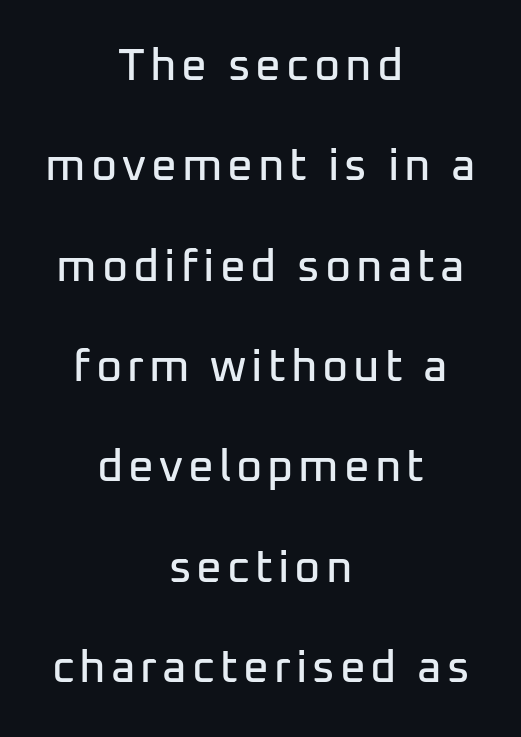
{"serif": "no", "italic": "no", "width": "normal", "stroke_contrast": "low", "x_height": "medium", "monospaced": "no", "underline": "no", "align": "center", "line_spacing": "loose", "line_spacing_ratio": 2.23, "glyph_px": 45}
